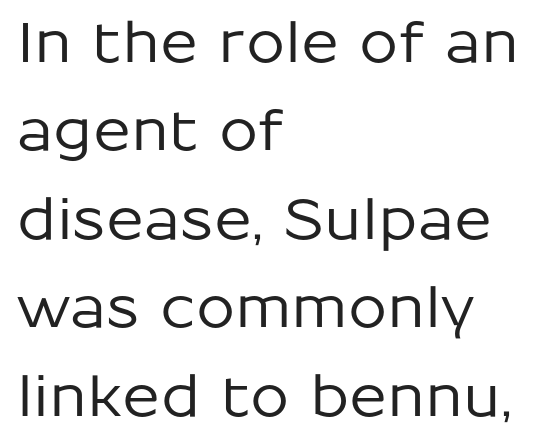
Q: Is the text italic (slanted)? A: No, it is upright.
Q: Is the typeface a serif or a sans-serif typeface? A: Sans-serif.
Q: Is the text underlined? A: No.
Q: How is the paragraph aligned? A: Left-aligned.
Q: Is the spacing between letters normal or unusually wide? A: Normal.
Q: Is the spacing between lines tight, normal or loose? A: Normal.
Q: Width (condensed, normal, or wide)? A: Normal.
Q: Stroke contrast? A: Low.
Q: x-height? A: Medium.
Q: Monospaced? A: No.
